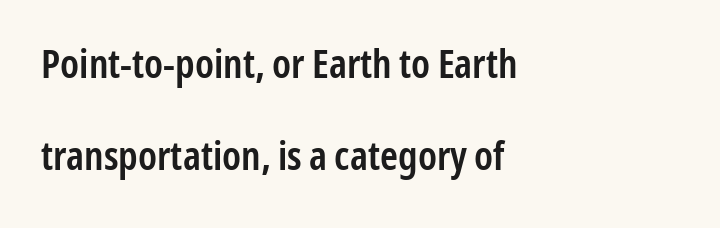
{"serif": "no", "italic": "no", "bold": "semi", "weight": "semibold", "width": "condensed", "stroke_contrast": "low", "x_height": "medium", "monospaced": "no", "underline": "no", "align": "left", "line_spacing": "loose", "line_spacing_ratio": 2.29, "letter_spacing": "normal", "letter_spacing_em": 0.0, "glyph_px": 40}
